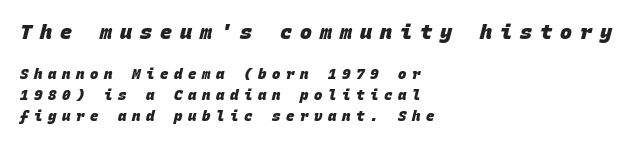
The image shows 20 px bold type; set left-aligned, normal line spacing (1.47x), unusually wide letter spacing (+0.4 em), not underlined; the first (top) block is 1.43x larger.
